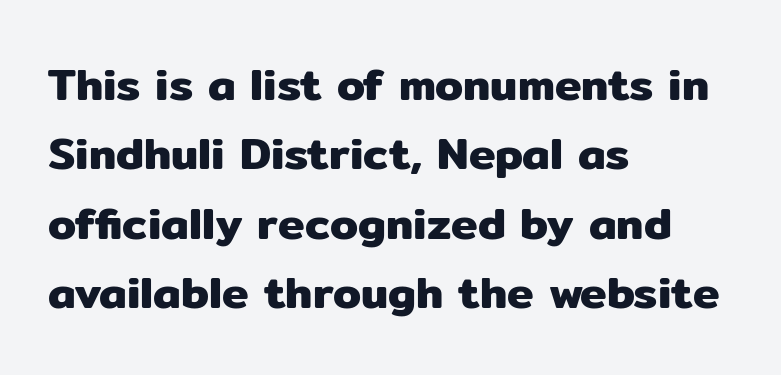
{"serif": "no", "italic": "no", "width": "normal", "stroke_contrast": "low", "x_height": "medium", "monospaced": "no", "underline": "no", "align": "left", "line_spacing": "normal", "line_spacing_ratio": 1.54, "letter_spacing": "normal", "letter_spacing_em": 0.0, "glyph_px": 45}
